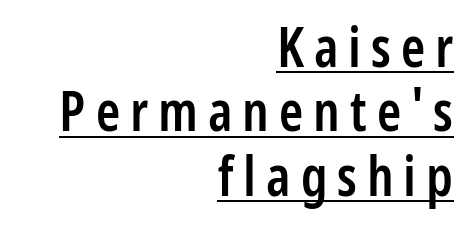
Q: Is the text bold? A: Semi-bold.
Q: Is the text italic (slanted)? A: No, it is upright.
Q: Is the typeface a serif or a sans-serif typeface? A: Sans-serif.
Q: Is the text underlined? A: Yes.
Q: How is the paragraph aligned? A: Right-aligned.
Q: Width (condensed, normal, or wide)? A: Condensed.
Q: Stroke contrast? A: Low.
Q: x-height? A: Medium.
Q: Monospaced? A: No.
